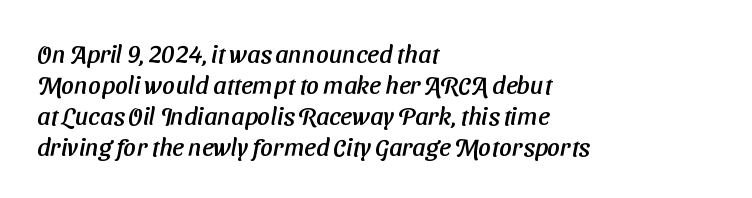
Q: Is the text underlined? A: No.
Q: How is the paragraph aligned? A: Left-aligned.
Q: Is the spacing between letters normal or unusually wide? A: Normal.
